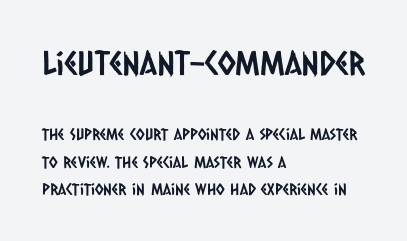
{"serif": "no", "width": "condensed", "stroke_contrast": "low", "x_height": "large", "monospaced": "no", "underline": "no", "align": "left", "line_spacing": "normal", "line_spacing_ratio": 1.7, "letter_spacing": "normal", "letter_spacing_em": 0.0, "larger_block": "first", "size_ratio": 2.06, "glyph_px": 33}
